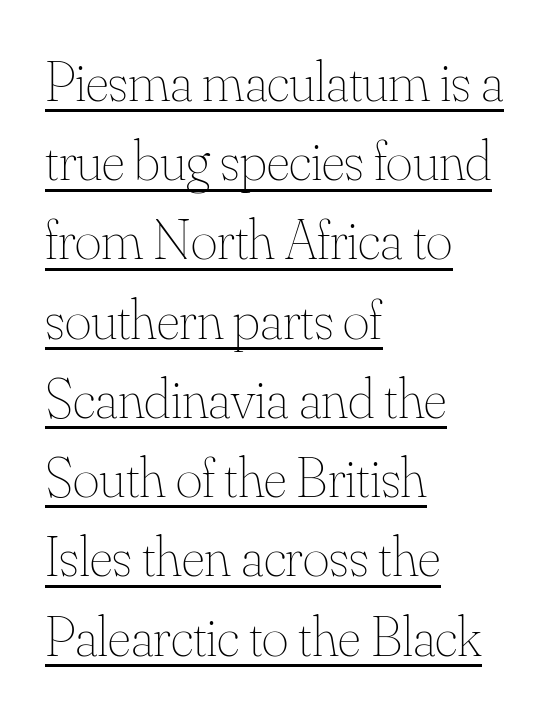
The image shows 57 px thin type, upright; set left-aligned, normal line spacing (1.39x), normal letter spacing, underlined; medium stroke contrast and a small x-height.
